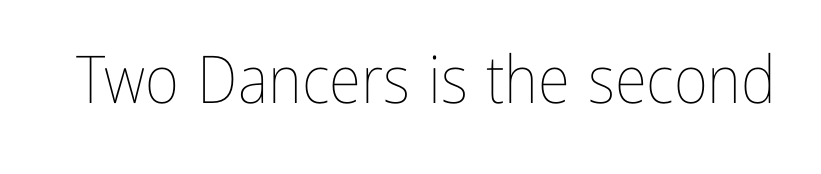
Note the varied advance widths — an 'i' is clearly narrower than an 'm'. Tall strokes in this sample are plumb rather than angled. Quick note: underline off. Ink coverage per letter is moderate at most.
